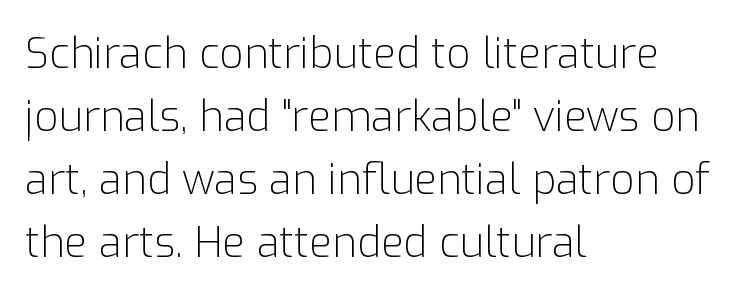
The image shows 42 px light sans-serif type, upright; set left-aligned, normal line spacing (1.5x), normal letter spacing, not underlined; low stroke contrast and a medium x-height.
